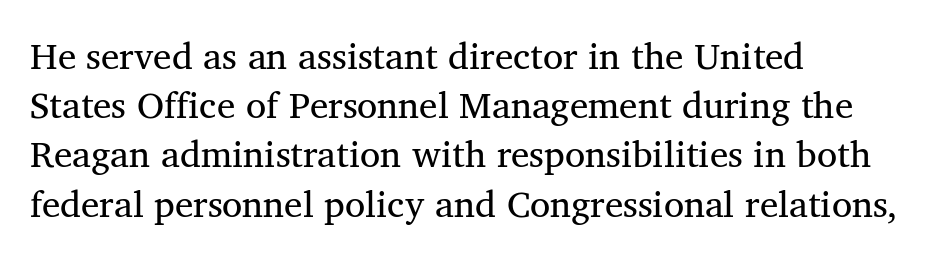
The specimen omits any rule beneath the text block's lines. Each letter keeps its own natural width here, so spacing adapts to shape. Every character sits straight up, as roman type does. Weight class: somewhere from thin through regular. Nobody touched the tracking dial on this one. If you measured baseline to baseline, you'd find a middling distance.
